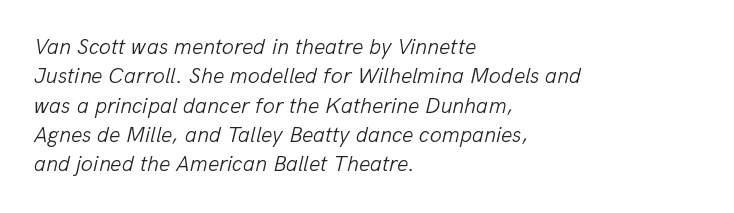
{"italic": "yes", "lean": "right", "slant_degrees": 13, "bold": "no", "underline": "no", "align": "left", "line_spacing": "normal", "line_spacing_ratio": 1.33, "letter_spacing": "normal", "letter_spacing_em": 0.0, "glyph_px": 22}
